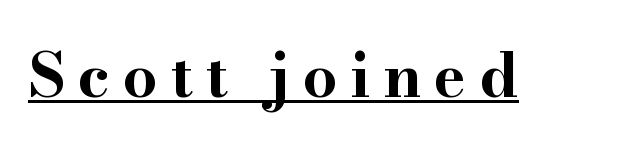
A typographer would call this underscored text. Do the characters align in a grid? No, the font is proportional. Posture: upright roman. Typesetter's note: full bold, strokes at maximum text heaviness. These lines have a slow, spaced-out rhythm from letter to letter. The letters carry serifs — small finishing strokes at the ends of their stems.
